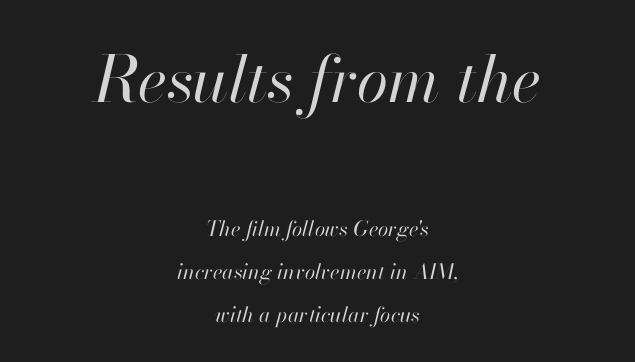
Q: Is the text bold? A: No.
Q: Is the text italic (slanted)? A: Yes, it leans right by about 13 degrees.
Q: Is the text underlined? A: No.
Q: How is the paragraph aligned? A: Centered.
Q: Is the spacing between letters normal or unusually wide? A: Normal.
Q: Is the spacing between lines tight, normal or loose? A: Loose.
Q: Which block of text is set in a larger size, the first (top) or the second (bottom)? A: The first (top) one.
Q: Width (condensed, normal, or wide)? A: Normal.
Q: Stroke contrast? A: High.
Q: x-height? A: Small.
Q: Monospaced? A: No.
